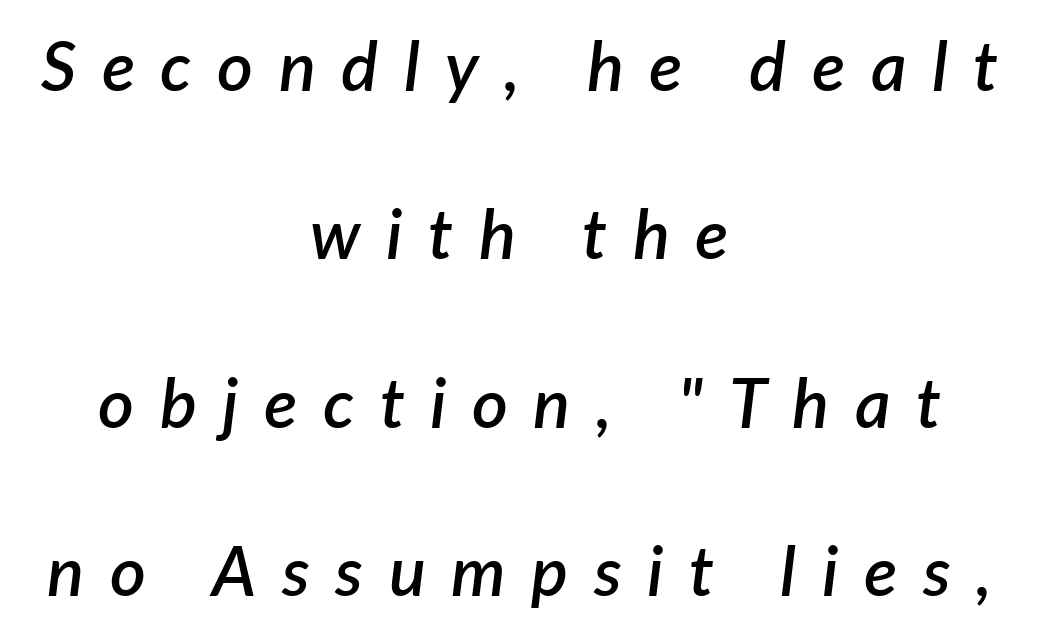
Words float on clear page, feet unadorned. Notice how the passage keeps no hard edge, just a central spine. Each letter keeps its own natural width here, so spacing adapts to shape. A typesetter would call this leading open, well beyond the default. Every letter is mildly thick-stroked: semibold rather than bold. The glyphs look as if they've been sheared to an angle.
